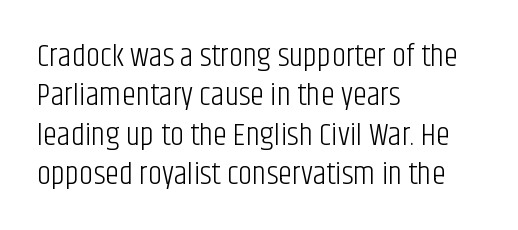
Examine the stroke ends and you'll find no serifs. Short and long lines alike share a common starting point at left. Nobody drew a line under any word here. Characters remain perfectly vertical along every line.
